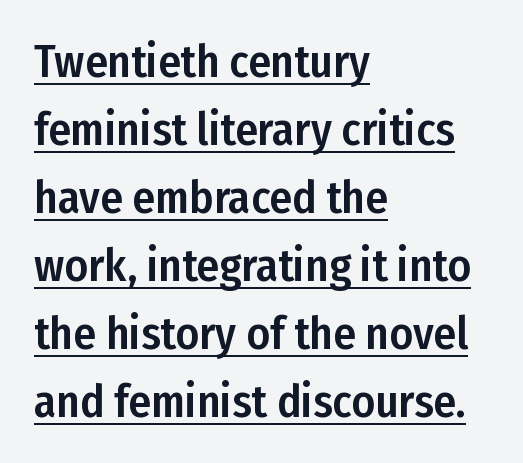
The image shows 45 px condensed sans-serif type, upright; set left-aligned, normal line spacing (1.51x), normal letter spacing, underlined; low stroke contrast and a medium x-height.
